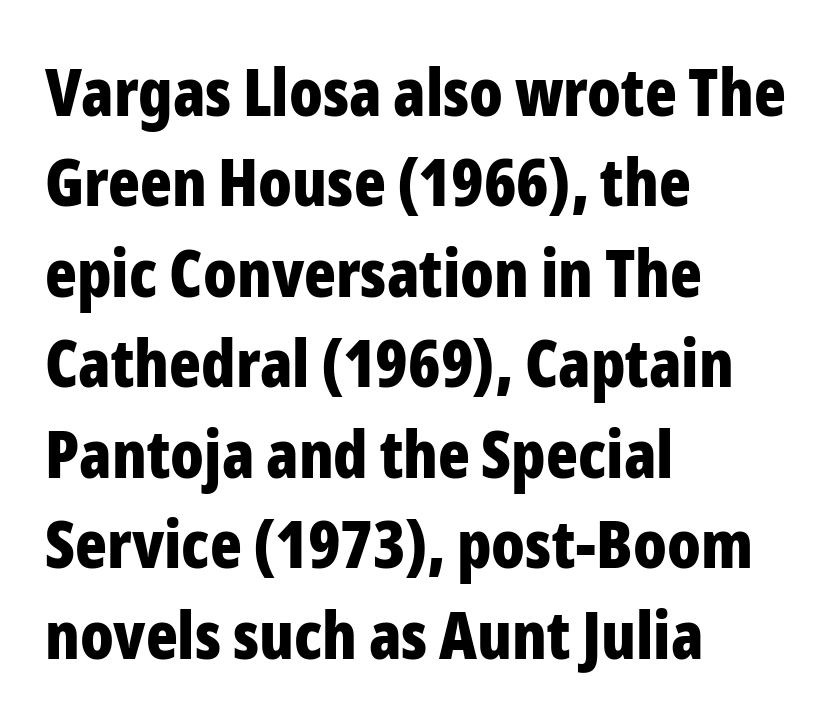
Observe the absence of serifs on each vertical stroke in this sample. Unlike italic type, these characters show no tilt at all. In terms of weight, the rendering is a true, heavy bold. This rendering uses left alignment, leaving the right contour irregular. The face used here is proportionally spaced, like ordinary book or web type. How would I describe the line gaps? Plain and ordinary.
